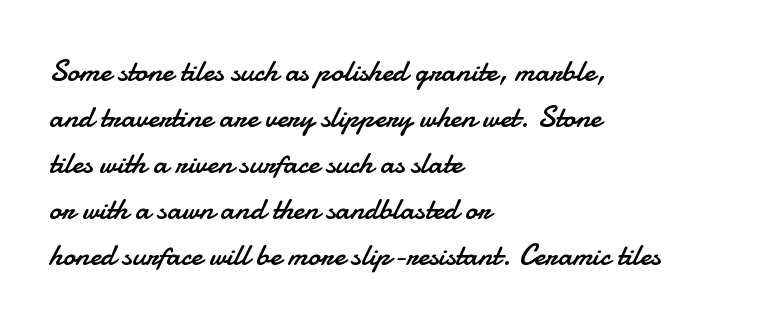
{"serif": "no", "bold": "no", "weight": "regular", "width": "normal", "stroke_contrast": "low", "x_height": "small", "monospaced": "no", "underline": "no", "align": "left", "line_spacing": "normal", "line_spacing_ratio": 1.48, "letter_spacing": "normal", "letter_spacing_em": 0.0, "glyph_px": 31}
